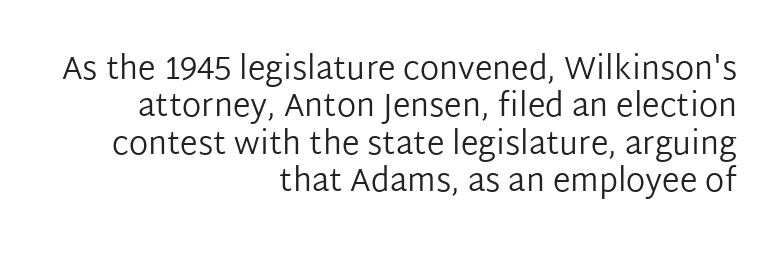
Q: Is the text bold? A: No.
Q: Is the text italic (slanted)? A: No, it is upright.
Q: Is the typeface a serif or a sans-serif typeface? A: Sans-serif.
Q: Is the text underlined? A: No.
Q: How is the paragraph aligned? A: Right-aligned.
Q: Is the spacing between letters normal or unusually wide? A: Normal.
Q: Width (condensed, normal, or wide)? A: Normal.
Q: Stroke contrast? A: Low.
Q: x-height? A: Medium.
Q: Monospaced? A: No.
